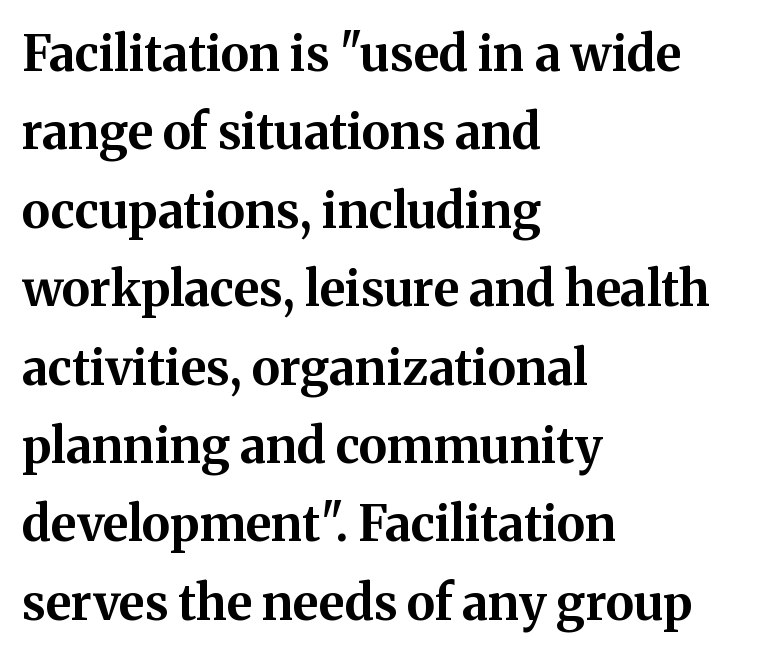
Q: Is the text bold? A: Yes.
Q: Is the text italic (slanted)? A: No, it is upright.
Q: Is the typeface a serif or a sans-serif typeface? A: Serif.
Q: Is the text underlined? A: No.
Q: How is the paragraph aligned? A: Left-aligned.
Q: Is the spacing between letters normal or unusually wide? A: Normal.
Q: Is the spacing between lines tight, normal or loose? A: Normal.
Q: Width (condensed, normal, or wide)? A: Normal.
Q: Stroke contrast? A: Medium.
Q: x-height? A: Medium.
Q: Monospaced? A: No.
